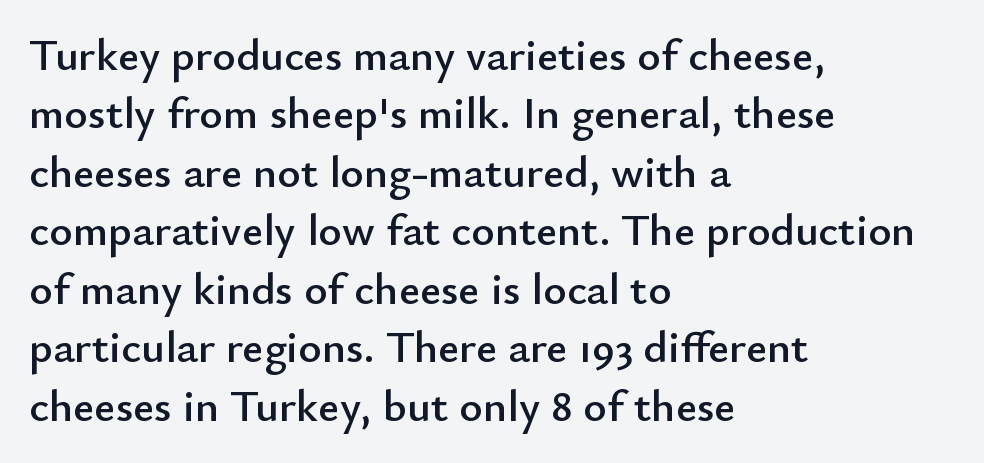
Q: Is the text italic (slanted)? A: No, it is upright.
Q: Is the typeface a serif or a sans-serif typeface? A: Sans-serif.
Q: Is the text underlined? A: No.
Q: How is the paragraph aligned? A: Left-aligned.
Q: Is the spacing between letters normal or unusually wide? A: Normal.
Q: Is the spacing between lines tight, normal or loose? A: Normal.
Q: Width (condensed, normal, or wide)? A: Normal.
Q: Stroke contrast? A: Low.
Q: x-height? A: Small.
Q: Monospaced? A: No.
